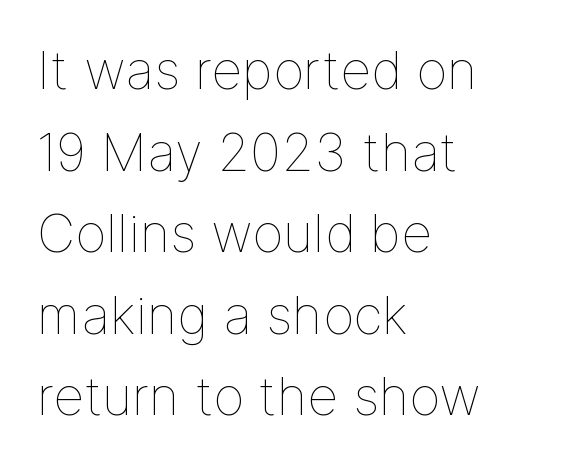
The image shows 53 px thin type, upright; set left-aligned, normal line spacing (1.54x), normal letter spacing, not underlined; low stroke contrast and a medium x-height.
